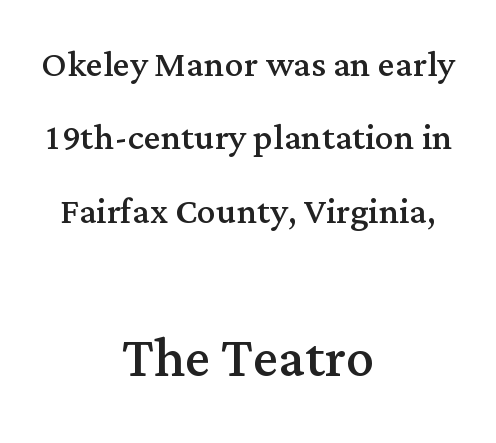
{"serif": "yes", "italic": "no", "bold": "no", "weight": "regular", "width": "normal", "stroke_contrast": "medium", "x_height": "medium", "monospaced": "no", "underline": "no", "align": "center", "line_spacing": "normal", "line_spacing_ratio": 1.56, "letter_spacing": "normal", "letter_spacing_em": 0.0, "larger_block": "second", "size_ratio": 1.51, "glyph_px": 71}
